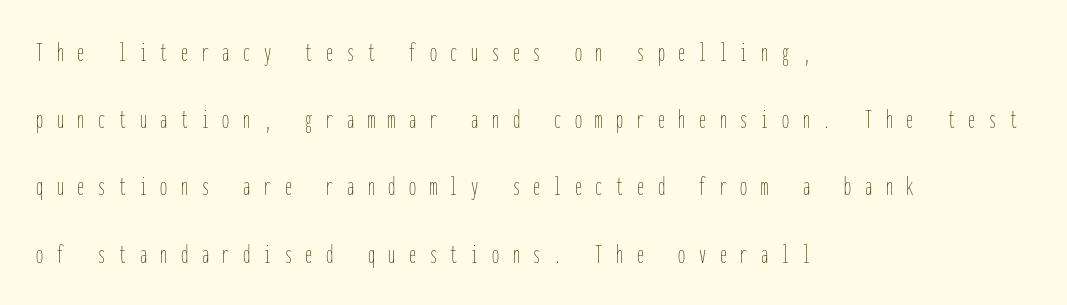
The image shows 28 px thin, condensed type, upright, monospaced; set left-aligned, loose line spacing (2.4x), unusually wide letter spacing (+0.49 em), not underlined; low stroke contrast and a medium x-height.
